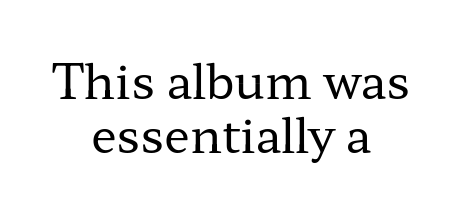
{"serif": "yes", "italic": "no", "bold": "no", "weight": "regular", "width": "wide", "stroke_contrast": "low", "x_height": "medium", "monospaced": "no", "underline": "no", "align": "center", "line_spacing": "tight", "line_spacing_ratio": 1.14, "letter_spacing": "normal", "letter_spacing_em": 0.0, "glyph_px": 47}
